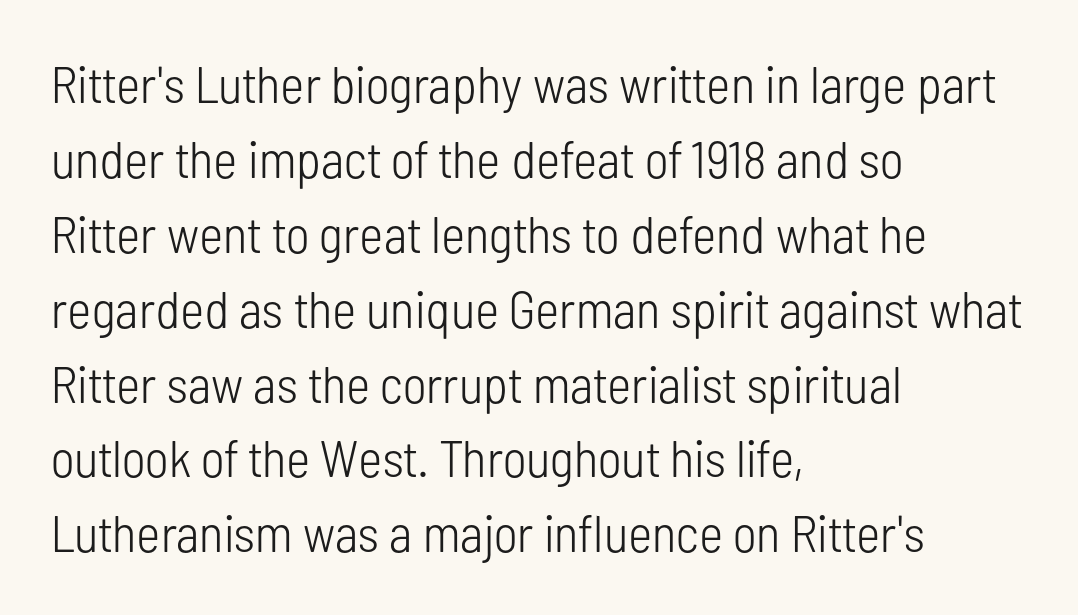
Q: Is the text bold? A: No.
Q: Is the text italic (slanted)? A: No, it is upright.
Q: Is the typeface a serif or a sans-serif typeface? A: Sans-serif.
Q: Is the text underlined? A: No.
Q: How is the paragraph aligned? A: Left-aligned.
Q: Is the spacing between letters normal or unusually wide? A: Normal.
Q: Is the spacing between lines tight, normal or loose? A: Normal.
Q: Width (condensed, normal, or wide)? A: Condensed.
Q: Stroke contrast? A: Low.
Q: x-height? A: Medium.
Q: Monospaced? A: No.
